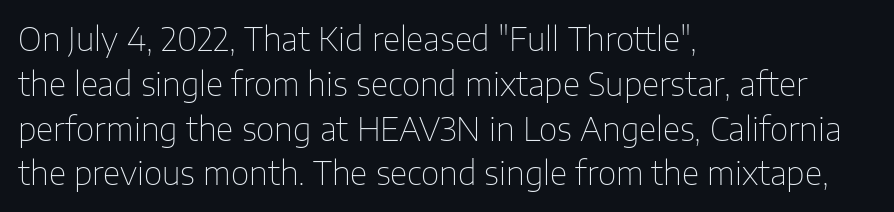
The image shows 32 px thin sans-serif type, upright; set left-aligned, normal line spacing (1.4x), normal letter spacing, not underlined; low stroke contrast and a medium x-height.
